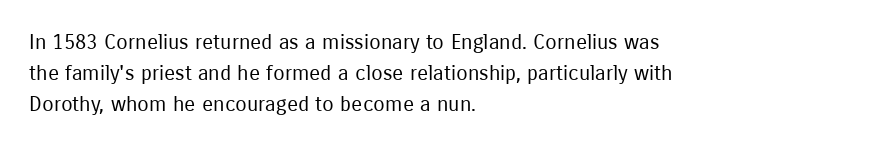
Q: Is the text bold? A: No.
Q: Is the text italic (slanted)? A: No, it is upright.
Q: Is the text underlined? A: No.
Q: How is the paragraph aligned? A: Left-aligned.
Q: Is the spacing between letters normal or unusually wide? A: Normal.
Q: Is the spacing between lines tight, normal or loose? A: Normal.
